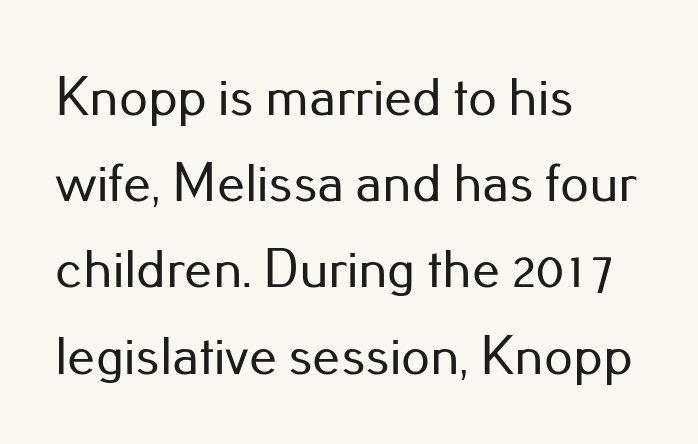
The image shows 56 px sans-serif type, upright; set left-aligned, normal line spacing (1.54x), normal letter spacing, not underlined; low stroke contrast and a small x-height.
